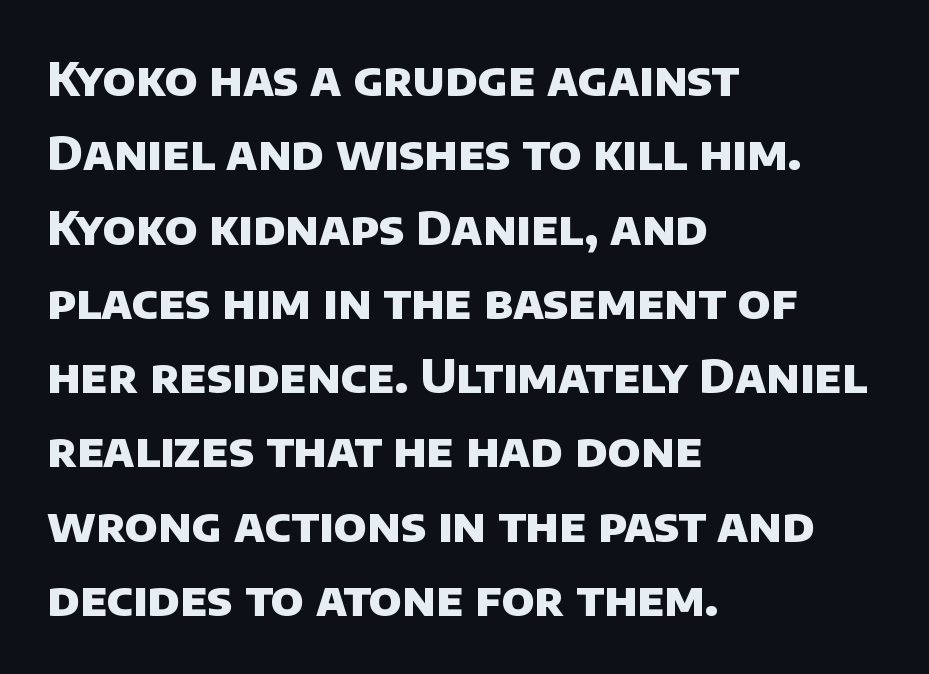
Q: Is the text bold? A: Yes.
Q: Is the typeface a serif or a sans-serif typeface? A: Sans-serif.
Q: Is the text underlined? A: No.
Q: How is the paragraph aligned? A: Left-aligned.
Q: Is the spacing between letters normal or unusually wide? A: Normal.
Q: Is the spacing between lines tight, normal or loose? A: Normal.
Q: Width (condensed, normal, or wide)? A: Normal.
Q: Stroke contrast? A: Low.
Q: x-height? A: Large.
Q: Monospaced? A: No.
